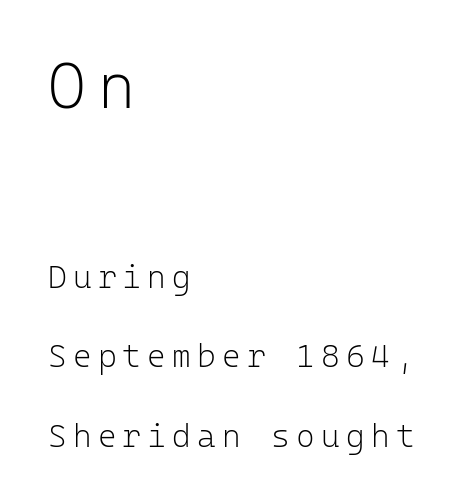
Q: Is the text bold? A: No.
Q: Is the text italic (slanted)? A: No, it is upright.
Q: Is the typeface a serif or a sans-serif typeface? A: Sans-serif.
Q: Is the text underlined? A: No.
Q: How is the paragraph aligned? A: Left-aligned.
Q: Is the spacing between lines tight, normal or loose? A: Loose.
Q: Which block of text is set in a larger size, the first (top) or the second (bottom)? A: The first (top) one.
Q: Width (condensed, normal, or wide)? A: Normal.
Q: Stroke contrast? A: Low.
Q: x-height? A: Medium.
Q: Monospaced? A: Yes.
